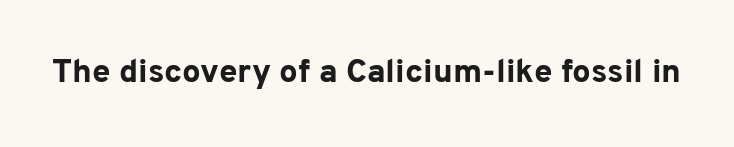
The image shows 33 px bold sans-serif type, upright; set normal letter spacing, not underlined; low stroke contrast and a medium x-height.
